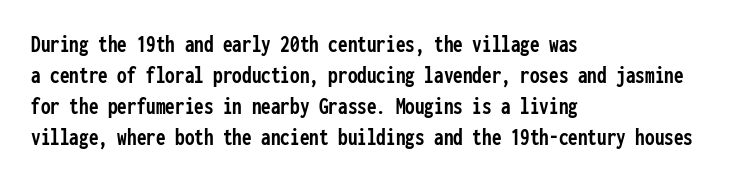
{"italic": "no", "bold": "yes", "underline": "no", "align": "left", "line_spacing": "normal", "line_spacing_ratio": 1.29, "letter_spacing": "normal", "letter_spacing_em": 0.0, "glyph_px": 24}
